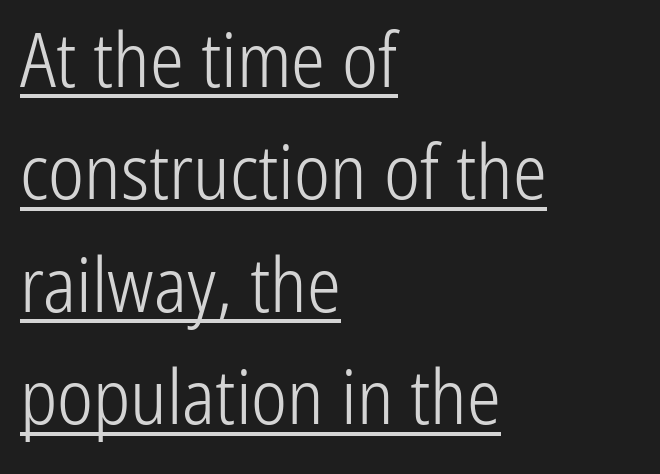
{"serif": "no", "italic": "no", "bold": "no", "weight": "light", "width": "condensed", "stroke_contrast": "low", "x_height": "medium", "monospaced": "no", "underline": "yes", "align": "left", "line_spacing": "normal", "line_spacing_ratio": 1.48, "letter_spacing": "normal", "letter_spacing_em": 0.0, "glyph_px": 76}
